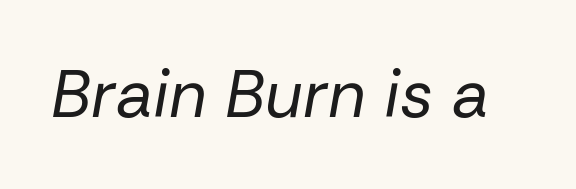
Q: Is the text bold? A: No.
Q: Is the text italic (slanted)? A: Yes, it leans right by about 10 degrees.
Q: Is the text underlined? A: No.
Q: Is the spacing between letters normal or unusually wide? A: Normal.
Q: Width (condensed, normal, or wide)? A: Normal.
Q: Stroke contrast? A: Low.
Q: x-height? A: Medium.
Q: Monospaced? A: No.
